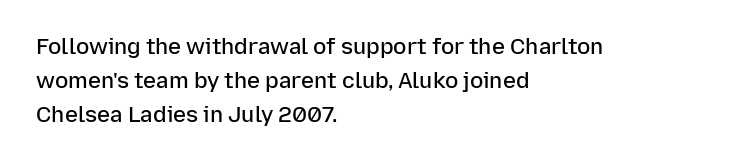
{"italic": "no", "bold": "semi", "underline": "no", "align": "left", "line_spacing": "normal", "line_spacing_ratio": 1.54, "letter_spacing": "normal", "letter_spacing_em": 0.0, "glyph_px": 22}
